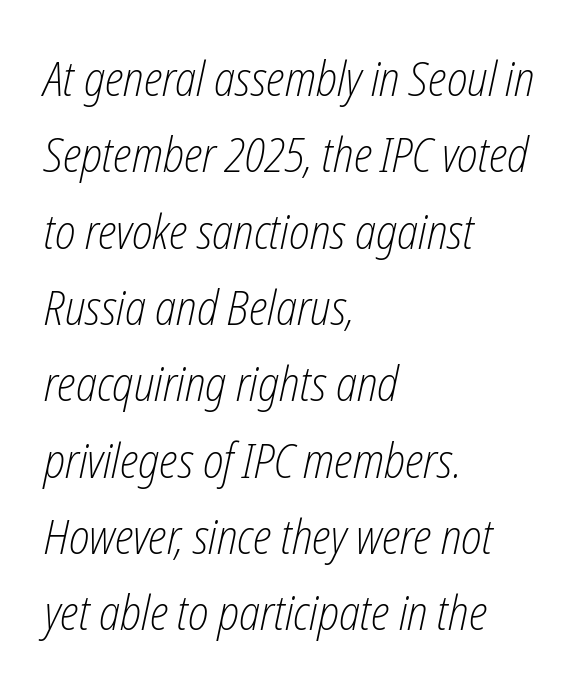
Each row of text sits above clean, open space. These lines are rendered in a variable-pitch font. Baseline-to-baseline distance is the conventional proportion of letter height. Nobody touched the tracking dial on this one.
